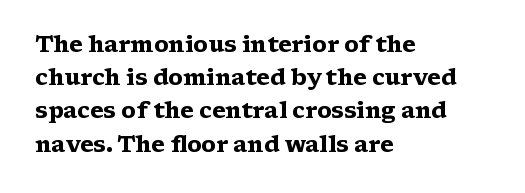
Leading matches the norm, producing a regular column. The area under the type is left untouched. Does extra space separate the letters? No, they use regular spacing. These lines were composed using upright roman letters.
